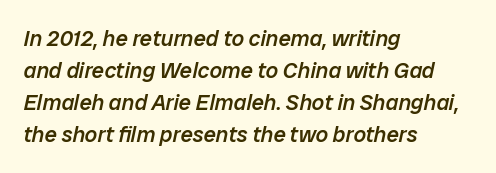
Notice how the stems are inclined rather than vertical — that's the hallmark of italics. Characters follow at the spacing the type designer built in. Alignment: flush left. The area under the type is left untouched. This is the in-between weight designers call semibold or demi.
